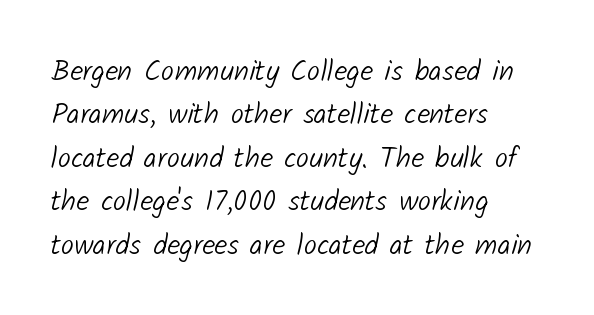
Q: Is the text bold? A: No.
Q: Is the typeface a serif or a sans-serif typeface? A: Sans-serif.
Q: Is the text underlined? A: No.
Q: How is the paragraph aligned? A: Left-aligned.
Q: Is the spacing between letters normal or unusually wide? A: Normal.
Q: Is the spacing between lines tight, normal or loose? A: Normal.
Q: Width (condensed, normal, or wide)? A: Normal.
Q: Stroke contrast? A: Low.
Q: x-height? A: Medium.
Q: Monospaced? A: No.
